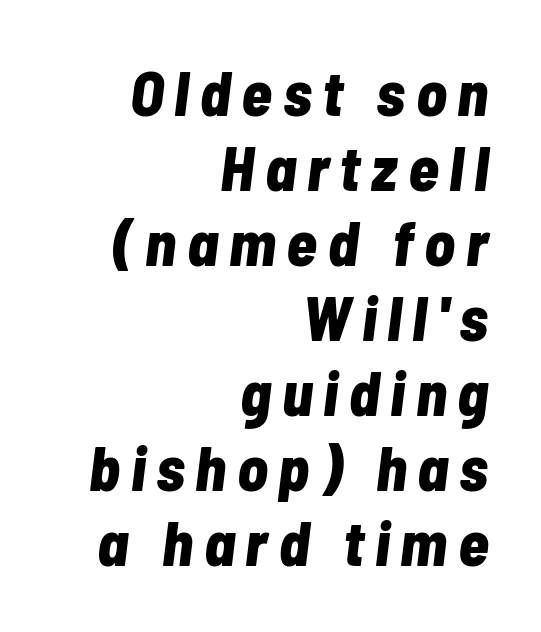
Q: Is the text bold? A: Yes.
Q: Is the text italic (slanted)? A: Yes, it leans right by about 7 degrees.
Q: Is the text underlined? A: No.
Q: How is the paragraph aligned? A: Right-aligned.
Q: Width (condensed, normal, or wide)? A: Condensed.
Q: Stroke contrast? A: Low.
Q: x-height? A: Medium.
Q: Monospaced? A: No.
